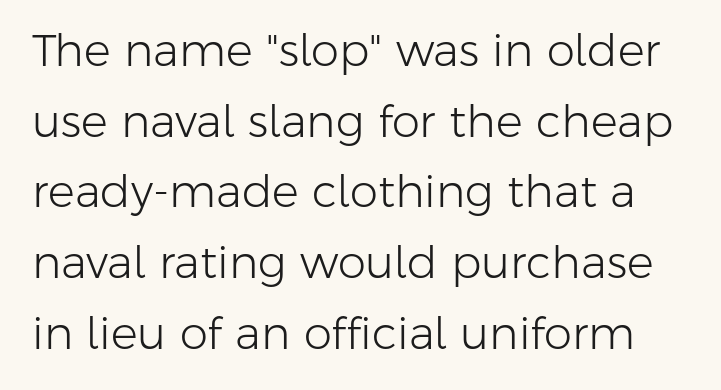
The image shows 45 px light sans-serif type, upright; set normal line spacing (1.57x), normal letter spacing, not underlined; low stroke contrast and a medium x-height.
